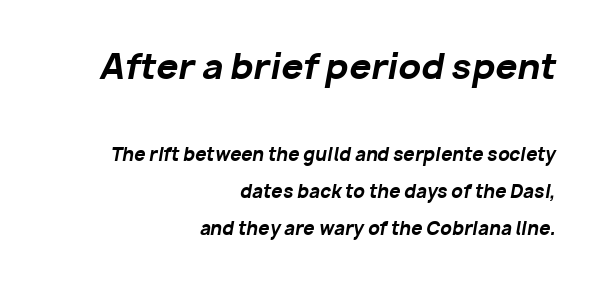
Honestly, the letter spacing is just normal — you wouldn't notice it. In terms of posture, this sample is oblique. The rendering uses natural spacing where letterforms have individual widths. Set as a true bold cut, around the 700 mark.
